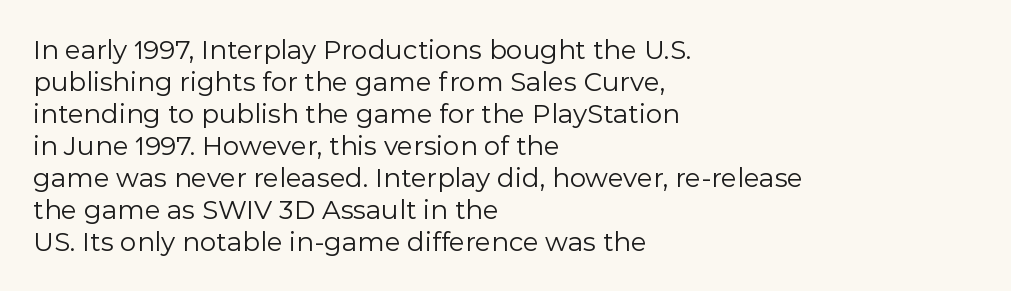
The passage shown is not underscored anywhere. Words appear dense and cohesive because spacing is normal. Alignment: flush left. Unlike italic type, these characters show no tilt at all.
